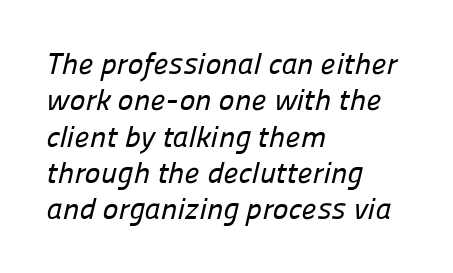
Q: Is the typeface a serif or a sans-serif typeface? A: Sans-serif.
Q: Is the text underlined? A: No.
Q: How is the paragraph aligned? A: Left-aligned.
Q: Is the spacing between letters normal or unusually wide? A: Normal.
Q: Width (condensed, normal, or wide)? A: Normal.
Q: Stroke contrast? A: Low.
Q: x-height? A: Medium.
Q: Monospaced? A: No.
